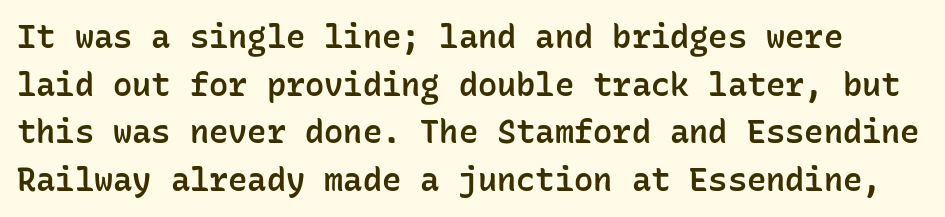
The image shows 32 px semibold sans-serif type, upright, monospaced; set normal line spacing (1.49x), normal letter spacing, not underlined; low stroke contrast and a medium x-height.
